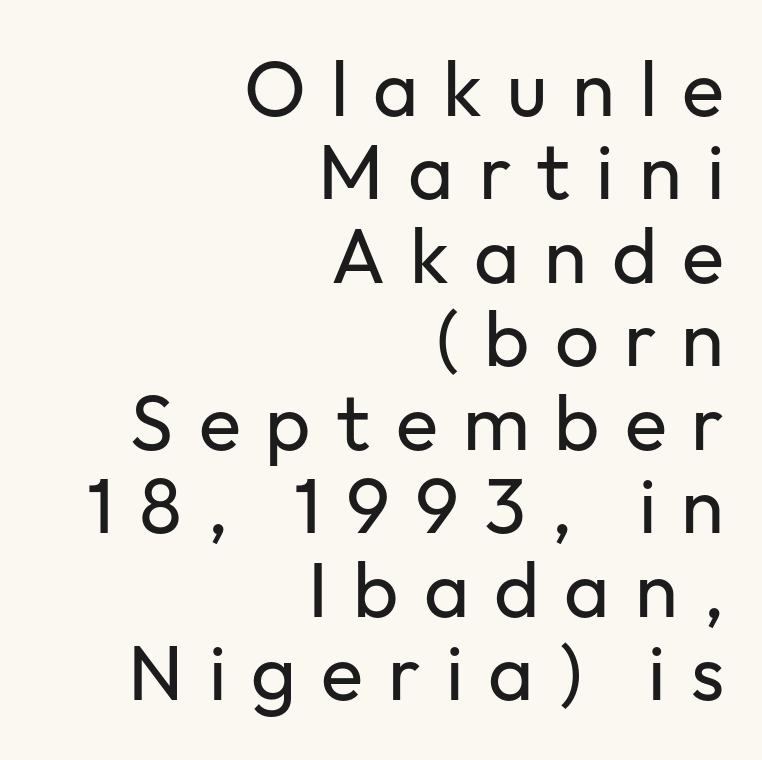
{"serif": "no", "italic": "no", "bold": "no", "weight": "regular", "width": "normal", "stroke_contrast": "low", "x_height": "medium", "monospaced": "no", "underline": "no", "align": "right", "line_spacing": "tight", "line_spacing_ratio": 1.07, "letter_spacing": "wide", "letter_spacing_em": 0.32, "glyph_px": 78}
